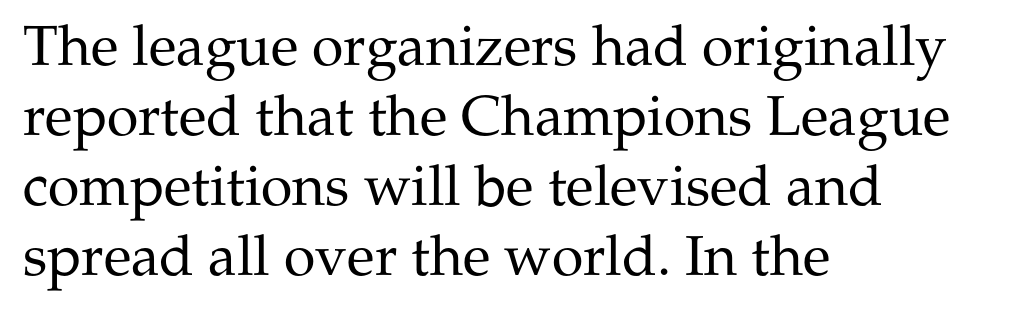
{"serif": "yes", "italic": "no", "bold": "no", "weight": "regular", "width": "normal", "stroke_contrast": "medium", "x_height": "medium", "monospaced": "no", "underline": "no", "align": "left", "line_spacing_ratio": 1.23, "letter_spacing": "normal", "letter_spacing_em": 0.0, "glyph_px": 57}
